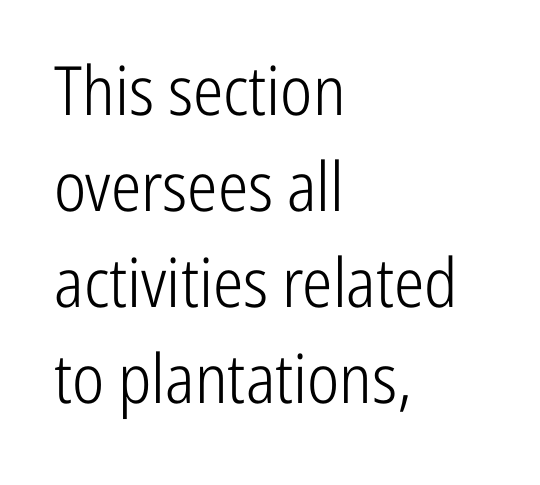
The image shows 68 px light, condensed sans-serif type, upright; set left-aligned, normal line spacing (1.41x), normal letter spacing, not underlined; low stroke contrast and a medium x-height.
